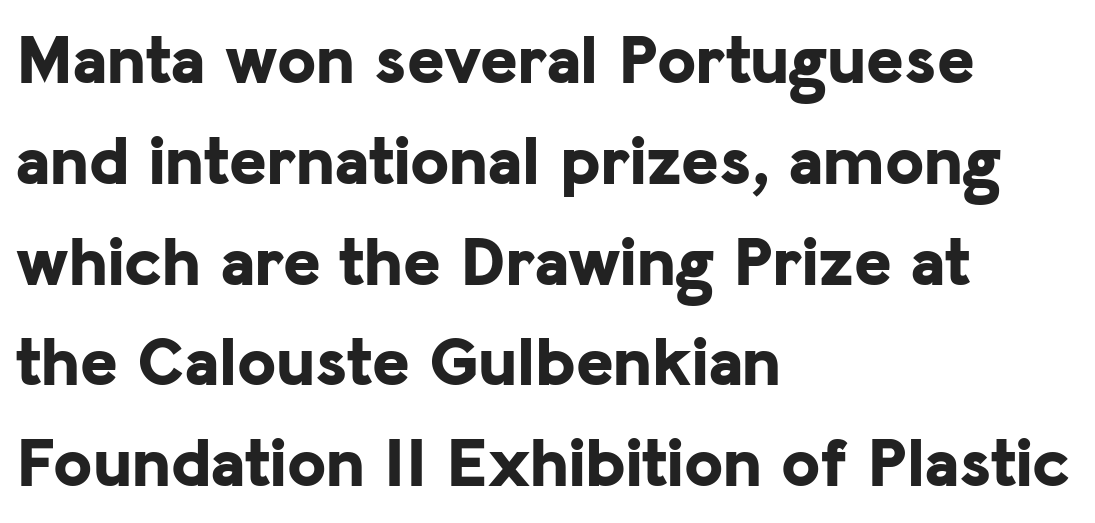
{"serif": "no", "italic": "no", "bold": "yes", "weight": "bold", "width": "normal", "stroke_contrast": "low", "x_height": "medium", "monospaced": "no", "underline": "no", "align": "left", "line_spacing": "normal", "line_spacing_ratio": 1.42, "letter_spacing": "normal", "letter_spacing_em": 0.0, "glyph_px": 71}
